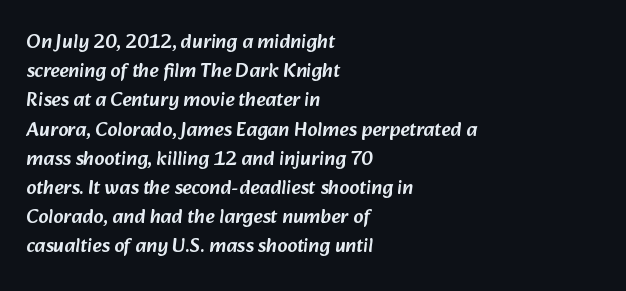
{"underline": "no", "align": "left", "line_spacing": "normal", "line_spacing_ratio": 1.46, "letter_spacing": "normal", "letter_spacing_em": 0.0, "glyph_px": 20}
